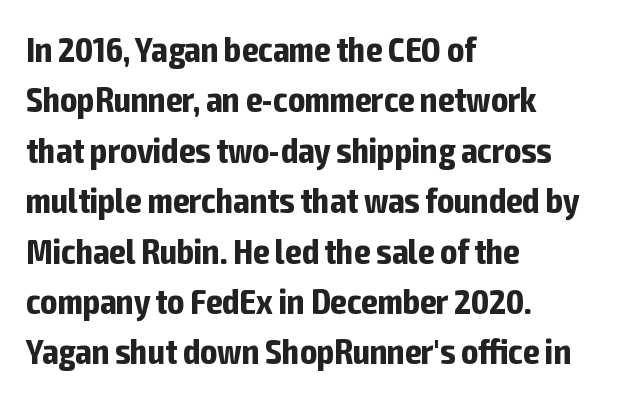
Regarding serifs, this sample does without them. This is heavy type, rendered in bold. You could not count columns in this text — the font is proportionally spaced. The passage shown is not underscored anywhere.
